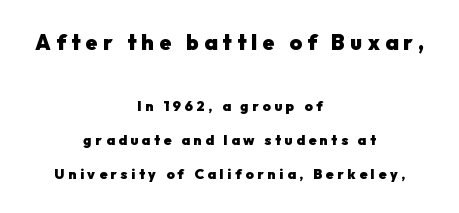
The image shows 21 px bold type, upright; set centered, loose line spacing (2.44x), unusually wide letter spacing (+0.26 em), not underlined; the first (top) block is 1.5x larger.
